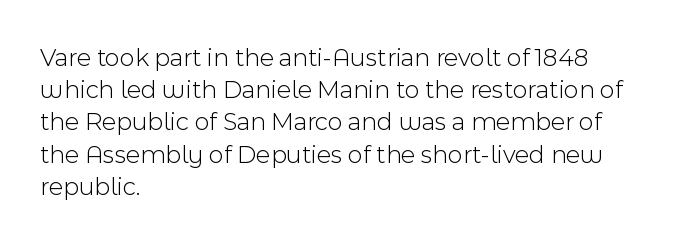
The image shows 26 px text type, upright; set left-aligned, line spacing 1.24x, normal letter spacing, not underlined.
